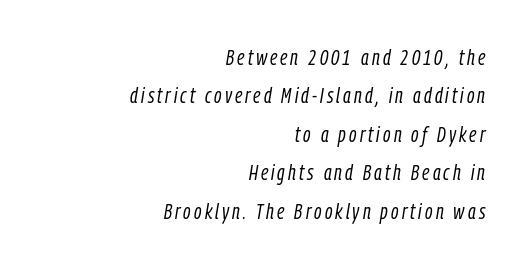
{"italic": "yes", "lean": "right", "slant_degrees": 9, "bold": "no", "underline": "no", "align": "right", "line_spacing_ratio": 1.75, "glyph_px": 22}
